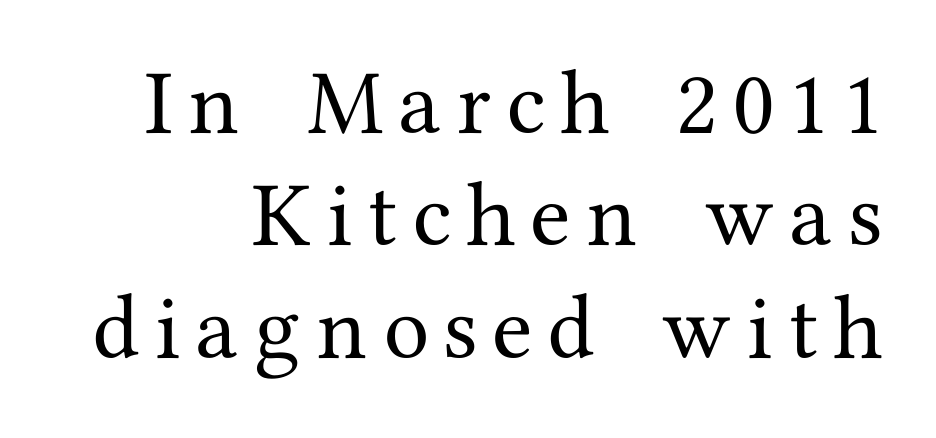
Think of a printed novel: that variable character pitch is what you see here. If you measured baseline to baseline, you'd find a middling distance. Typeset ragged left — the right edge is the straight one. Plain, unruled lines of type.
